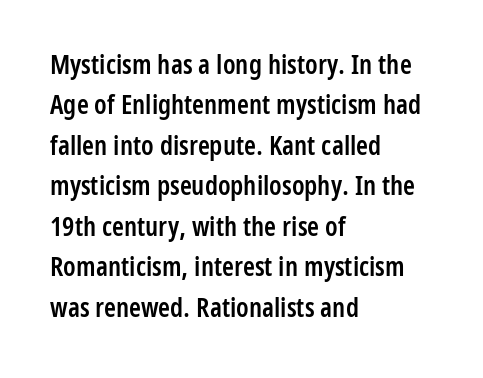
{"italic": "no", "bold": "semi", "underline": "no", "align": "left", "line_spacing": "normal", "line_spacing_ratio": 1.5, "letter_spacing": "normal", "letter_spacing_em": 0.0, "glyph_px": 27}
